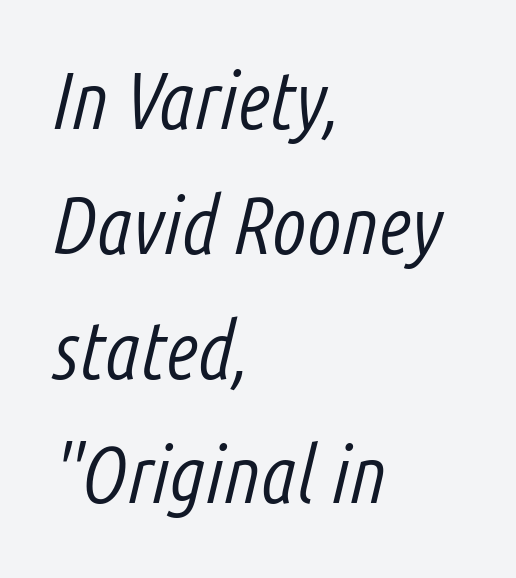
The image shows 80 px light, condensed type, italic (leaning right); set left-aligned, normal line spacing (1.56x), normal letter spacing, not underlined; low stroke contrast and a medium x-height.
